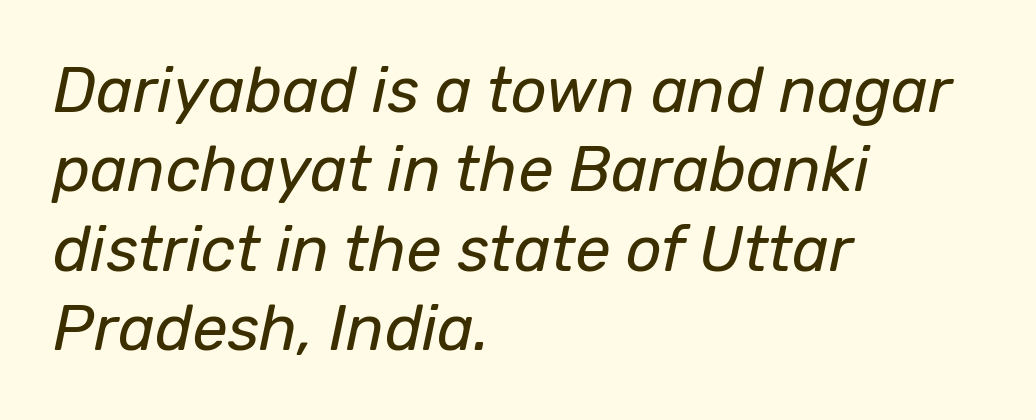
Regular leading. Weight: regular or lighter. Horizontally, the lines are justified to the leading edge only. Here the designer chose a conventional face with non-uniform glyph widths. The foot of each line stays bare and open.
